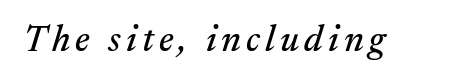
Regarding serifs, this sample has them. When letters slant like this, we call the style italic. The specimen omits any rule beneath the text block's lines. These lines are rendered in a variable-pitch font.
